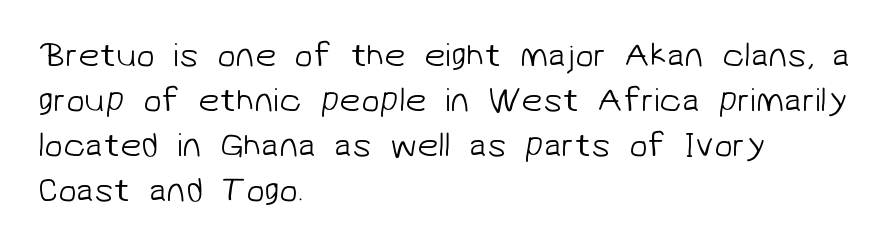
The image shows 34 px light sans-serif type; set left-aligned, normal line spacing (1.32x), normal letter spacing, not underlined; low stroke contrast and a medium x-height.
